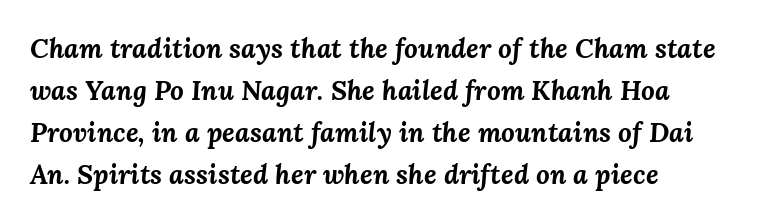
Q: Is the text bold? A: Yes.
Q: Is the text italic (slanted)? A: Yes, it leans right by about 3 degrees.
Q: Is the text underlined? A: No.
Q: How is the paragraph aligned? A: Left-aligned.
Q: Is the spacing between letters normal or unusually wide? A: Normal.
Q: Is the spacing between lines tight, normal or loose? A: Normal.
